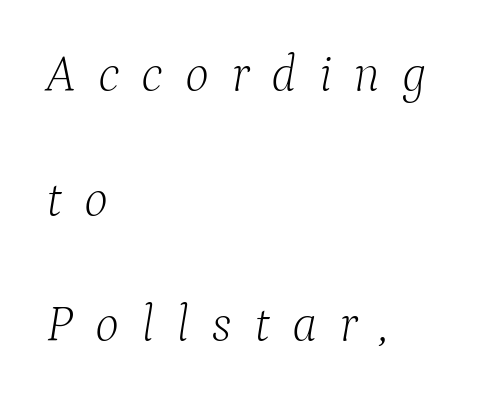
{"serif": "yes", "italic": "yes", "lean": "right", "slant_degrees": 9, "bold": "no", "weight": "light", "width": "normal", "stroke_contrast": "low", "x_height": "medium", "monospaced": "no", "underline": "no", "align": "left", "line_spacing": "loose", "line_spacing_ratio": 2.45, "letter_spacing": "wide", "letter_spacing_em": 0.43, "glyph_px": 51}
